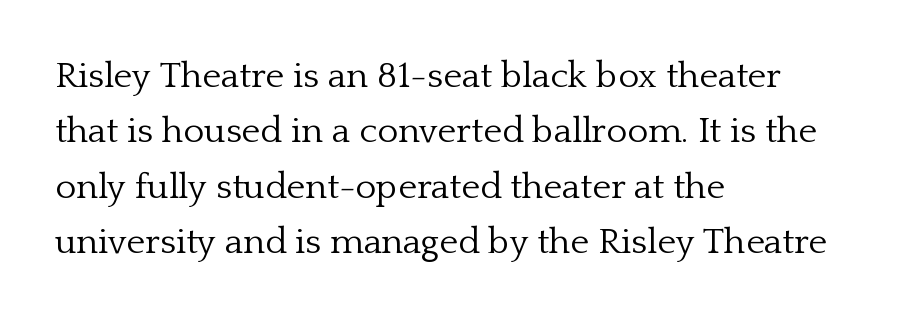
Underlining? Definitely not there. The paragraph shown leans on its left margin. The passage shown is not bold in any degree. Vertical spacing — default.
